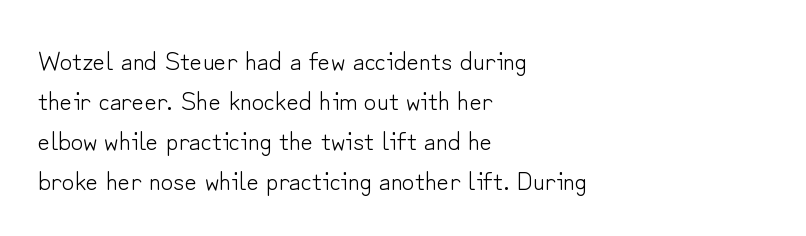
{"italic": "no", "bold": "no", "underline": "no", "align": "left", "line_spacing": "normal", "line_spacing_ratio": 1.48, "letter_spacing": "normal", "letter_spacing_em": 0.0, "glyph_px": 27}
